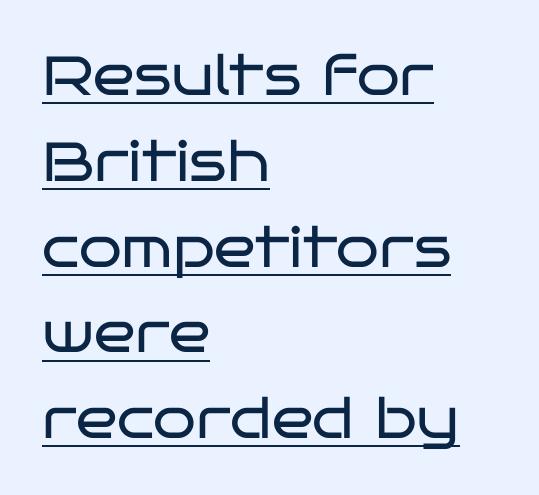
Decoration check: the copy is underlined. The typesetting does not lean heavy: it is not bold. A typesetter would label this face a sans. Here the designer chose a conventional face with non-uniform glyph widths. The text block is weighted toward the left margin, trailing off unevenly rightward. The axis of the letterforms is exactly vertical.
